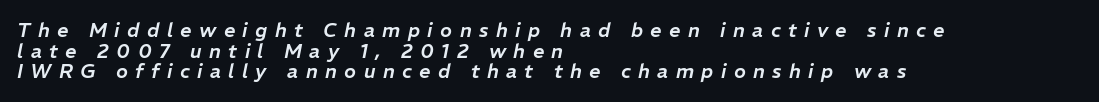
{"italic": "yes", "lean": "right", "slant_degrees": 11, "underline": "no", "align": "left", "line_spacing": "tight", "line_spacing_ratio": 1.03, "letter_spacing": "wide", "letter_spacing_em": 0.37, "glyph_px": 20}
